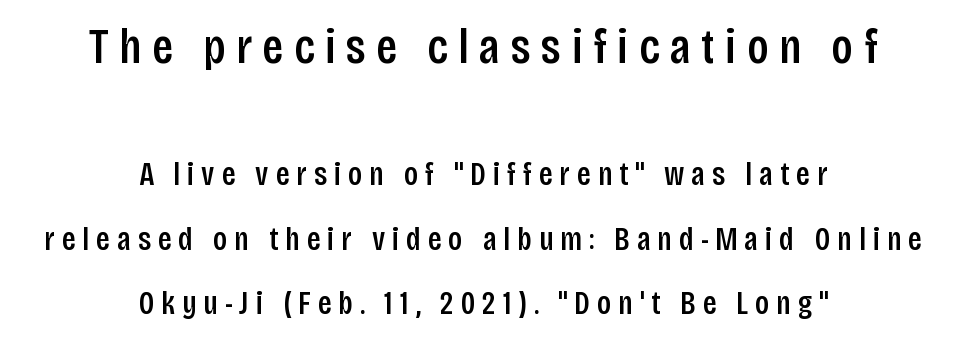
The image shows 50 px condensed sans-serif type, upright; set centered, loose line spacing (1.96x), unusually wide letter spacing (+0.21 em), not underlined; the first (top) block is 1.52x larger; low stroke contrast and a large x-height.
